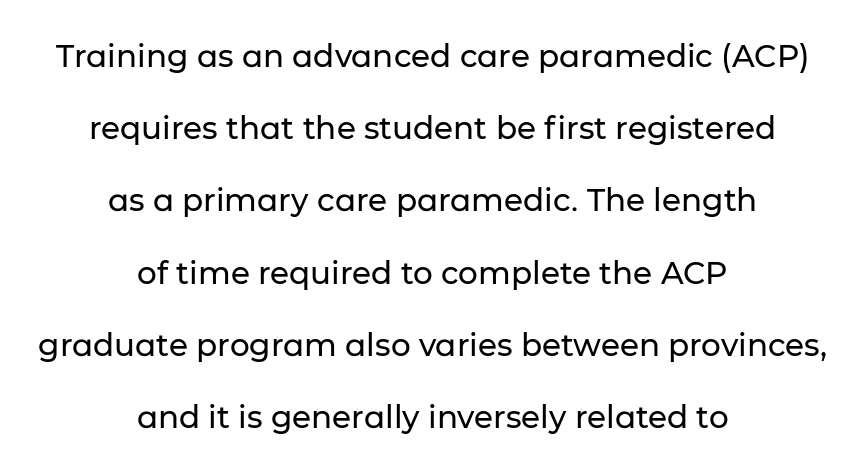
{"serif": "no", "italic": "no", "width": "normal", "stroke_contrast": "low", "x_height": "medium", "monospaced": "no", "underline": "no", "align": "center", "line_spacing": "loose", "line_spacing_ratio": 2.33, "letter_spacing": "normal", "letter_spacing_em": 0.0, "glyph_px": 31}
